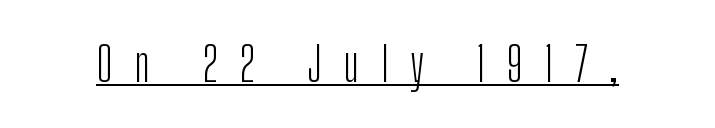
Each word looks stretched out because of the extra space between its letters. Each stroke keeps to a modest, everyday thickness or less. This is roman type, the default non-slanted kind. Somebody hit Ctrl+U on this one — the words are underlined. The designer went with a sans here, leaving each stem footless. The face used here is proportionally spaced, like ordinary book or web type.
